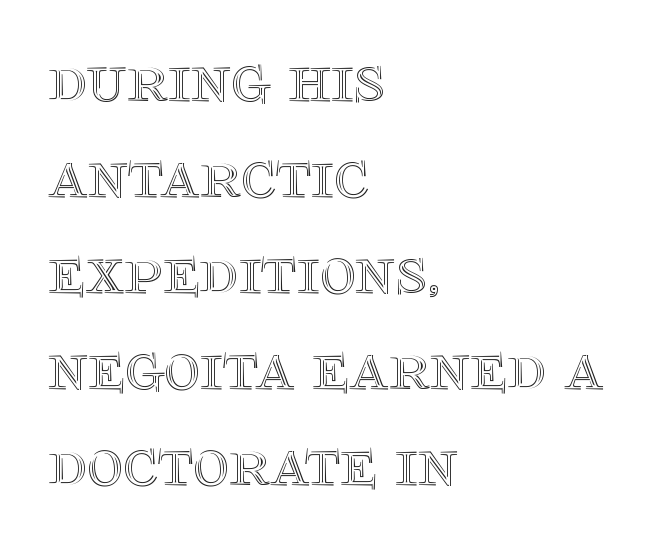
Q: Is the text italic (slanted)? A: No, it is upright.
Q: Is the text underlined? A: No.
Q: How is the paragraph aligned? A: Left-aligned.
Q: Is the spacing between letters normal or unusually wide? A: Normal.
Q: Is the spacing between lines tight, normal or loose? A: Normal.
Q: Width (condensed, normal, or wide)? A: Normal.
Q: x-height? A: Large.
Q: Monospaced? A: No.
